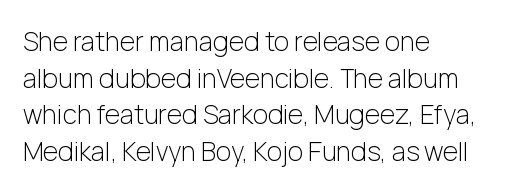
The image shows 26 px text type, upright; set left-aligned, normal line spacing (1.41x), normal letter spacing, not underlined.
